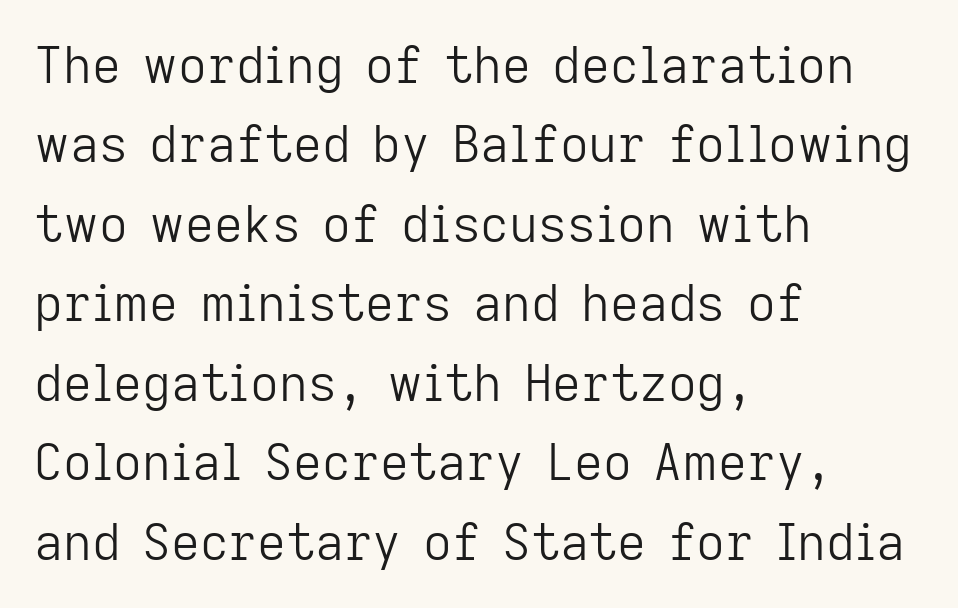
{"serif": "no", "italic": "no", "bold": "no", "weight": "light", "width": "normal", "stroke_contrast": "low", "x_height": "medium", "monospaced": "no", "underline": "no", "align": "left", "line_spacing": "normal", "line_spacing_ratio": 1.59, "letter_spacing": "normal", "letter_spacing_em": 0.0, "glyph_px": 50}
